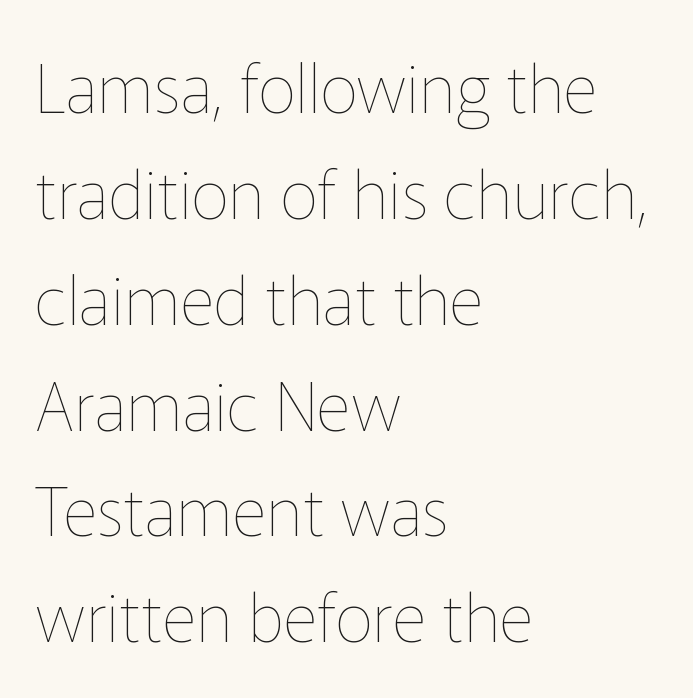
{"italic": "no", "bold": "no", "weight": "thin", "width": "normal", "stroke_contrast": "low", "x_height": "medium", "monospaced": "no", "underline": "no", "align": "left", "line_spacing": "normal", "line_spacing_ratio": 1.58, "letter_spacing": "normal", "letter_spacing_em": 0.0, "glyph_px": 67}
